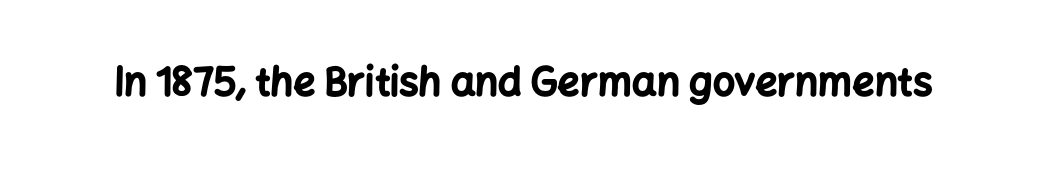
{"serif": "no", "italic": "no", "bold": "yes", "weight": "bold", "width": "normal", "stroke_contrast": "low", "x_height": "medium", "monospaced": "no", "underline": "no", "letter_spacing": "normal", "letter_spacing_em": 0.0, "glyph_px": 39}
